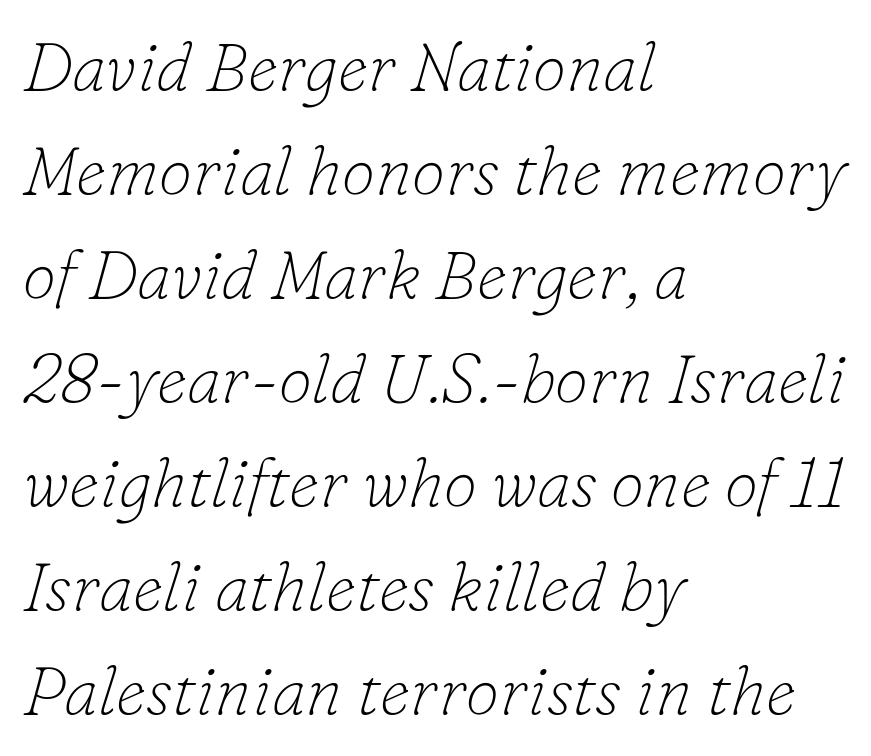
Q: Is the text bold? A: No.
Q: Is the text italic (slanted)? A: Yes, it leans right by about 16 degrees.
Q: Is the typeface a serif or a sans-serif typeface? A: Serif.
Q: Is the text underlined? A: No.
Q: How is the paragraph aligned? A: Left-aligned.
Q: Is the spacing between letters normal or unusually wide? A: Normal.
Q: Is the spacing between lines tight, normal or loose? A: Normal.
Q: Width (condensed, normal, or wide)? A: Normal.
Q: Stroke contrast? A: Low.
Q: x-height? A: Small.
Q: Monospaced? A: No.
